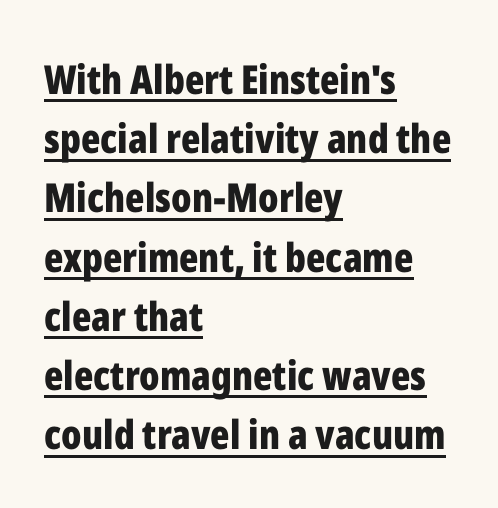
Q: Is the text bold? A: Yes.
Q: Is the text italic (slanted)? A: No, it is upright.
Q: Is the typeface a serif or a sans-serif typeface? A: Sans-serif.
Q: Is the text underlined? A: Yes.
Q: How is the paragraph aligned? A: Left-aligned.
Q: Is the spacing between letters normal or unusually wide? A: Normal.
Q: Is the spacing between lines tight, normal or loose? A: Normal.
Q: Width (condensed, normal, or wide)? A: Condensed.
Q: Stroke contrast? A: Low.
Q: x-height? A: Medium.
Q: Monospaced? A: No.
